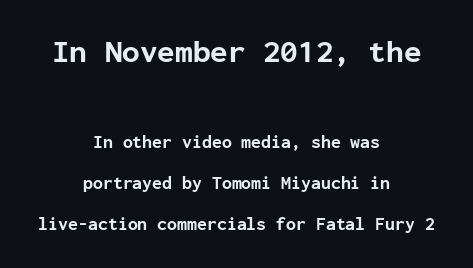
Q: Is the text bold? A: Yes.
Q: Is the text italic (slanted)? A: No, it is upright.
Q: Is the typeface a serif or a sans-serif typeface? A: Sans-serif.
Q: Is the text underlined? A: No.
Q: How is the paragraph aligned? A: Centered.
Q: Is the spacing between letters normal or unusually wide? A: Normal.
Q: Is the spacing between lines tight, normal or loose? A: Loose.
Q: Which block of text is set in a larger size, the first (top) or the second (bottom)? A: The first (top) one.
Q: Width (condensed, normal, or wide)? A: Normal.
Q: Stroke contrast? A: Low.
Q: x-height? A: Medium.
Q: Monospaced? A: Yes.
